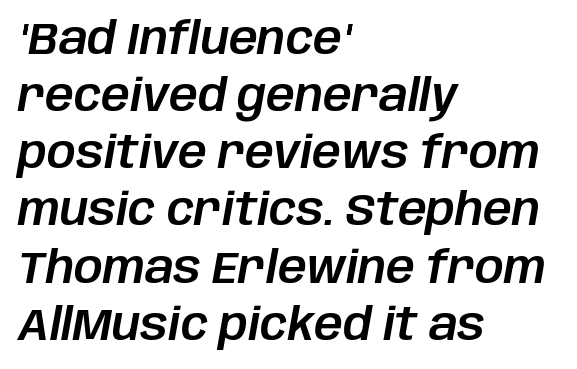
The image shows 45 px text type, italic (leaning right); set left-aligned, normal line spacing (1.27x), normal letter spacing, not underlined; low stroke contrast and a large x-height.
